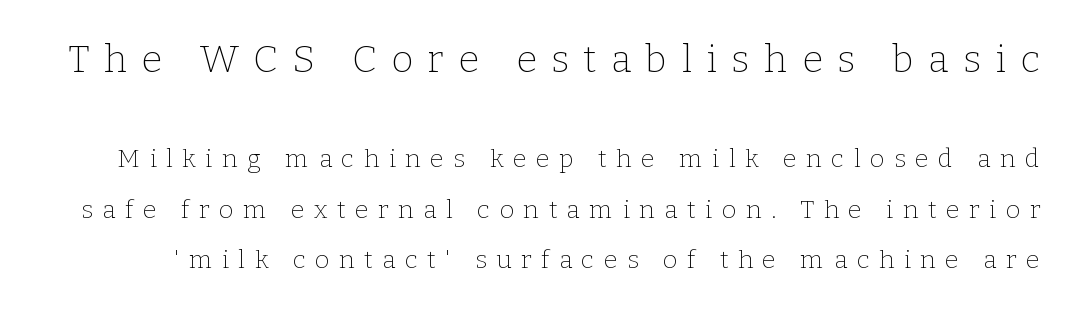
Interline gaps are noticeably wide in this sample. The letters advance in unequal steps, a hallmark of proportional type. The earlier block is typeset at a bigger size than the later block. Think standard paragraph weight, or any step lighter than that. Upright lettering throughout.
